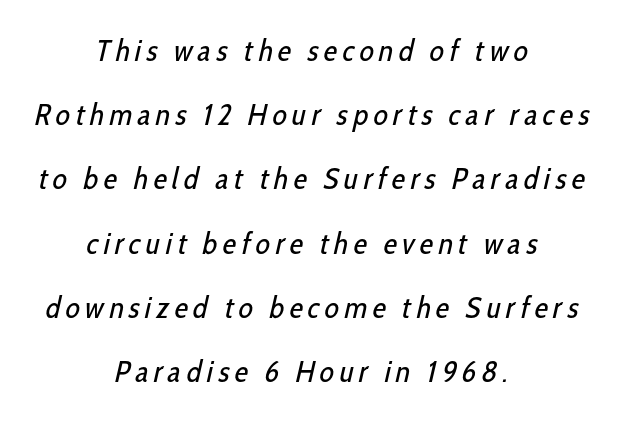
The image shows 30 px regular-weight, condensed sans-serif type; set centered, loose line spacing (2.14x), not underlined; low stroke contrast and a medium x-height.
